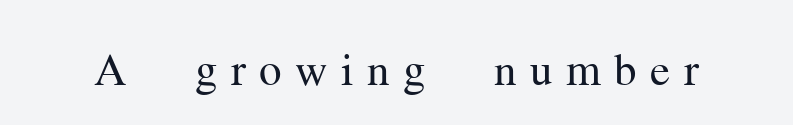
The image shows 45 px regular-weight serif type, upright; set unusually wide letter spacing (+0.3 em), not underlined; medium stroke contrast and a medium x-height.
